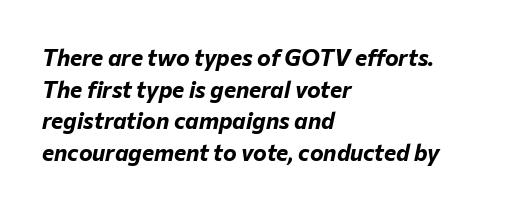
The image shows 23 px bold type, italic (leaning right); set left-aligned, normal line spacing (1.37x), normal letter spacing, not underlined.
